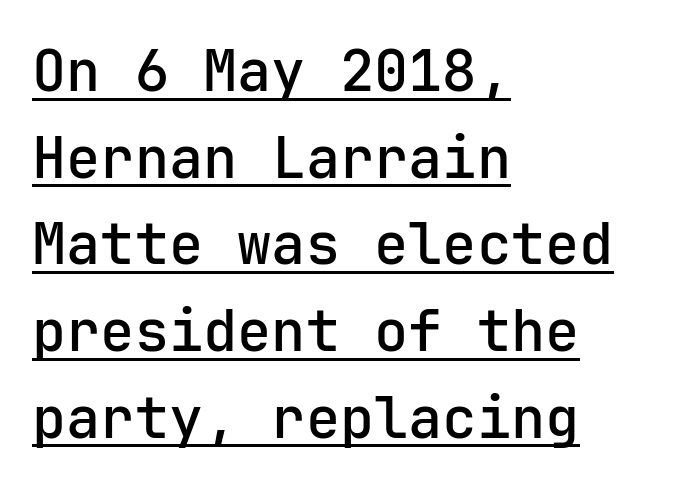
Q: Is the text italic (slanted)? A: No, it is upright.
Q: Is the typeface a serif or a sans-serif typeface? A: Sans-serif.
Q: Is the text underlined? A: Yes.
Q: How is the paragraph aligned? A: Left-aligned.
Q: Is the spacing between letters normal or unusually wide? A: Normal.
Q: Is the spacing between lines tight, normal or loose? A: Normal.
Q: Width (condensed, normal, or wide)? A: Normal.
Q: Stroke contrast? A: Low.
Q: x-height? A: Medium.
Q: Monospaced? A: Yes.
